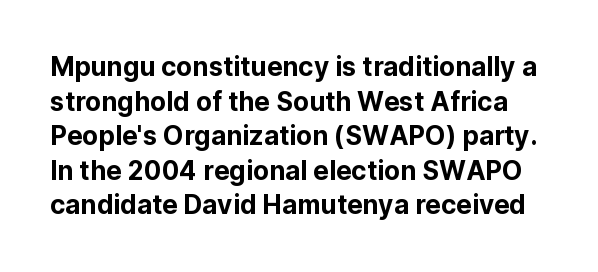
Q: Is the text italic (slanted)? A: No, it is upright.
Q: Is the text underlined? A: No.
Q: Is the spacing between letters normal or unusually wide? A: Normal.
Q: Is the spacing between lines tight, normal or loose? A: Normal.
